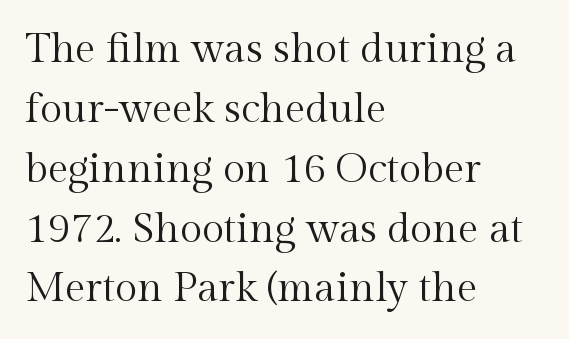
Q: Is the text bold? A: No.
Q: Is the text italic (slanted)? A: No, it is upright.
Q: Is the typeface a serif or a sans-serif typeface? A: Serif.
Q: Is the text underlined? A: No.
Q: How is the paragraph aligned? A: Left-aligned.
Q: Is the spacing between letters normal or unusually wide? A: Normal.
Q: Is the spacing between lines tight, normal or loose? A: Normal.
Q: Width (condensed, normal, or wide)? A: Normal.
Q: x-height? A: Medium.
Q: Monospaced? A: No.
